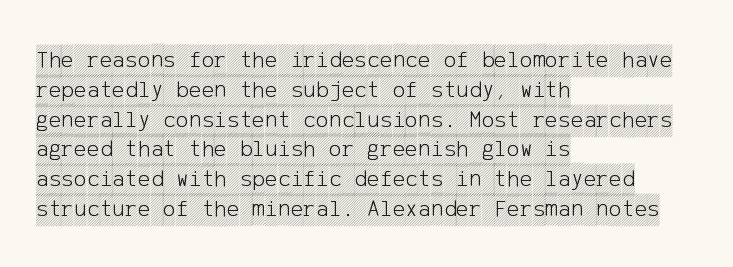
This sample uses an upright cut, with every glyph sitting square on the baseline. The space beneath each line is pristine and unruled. Short note: letters normally spaced. A classic flush-left, rag-right setting is used for this passage.
